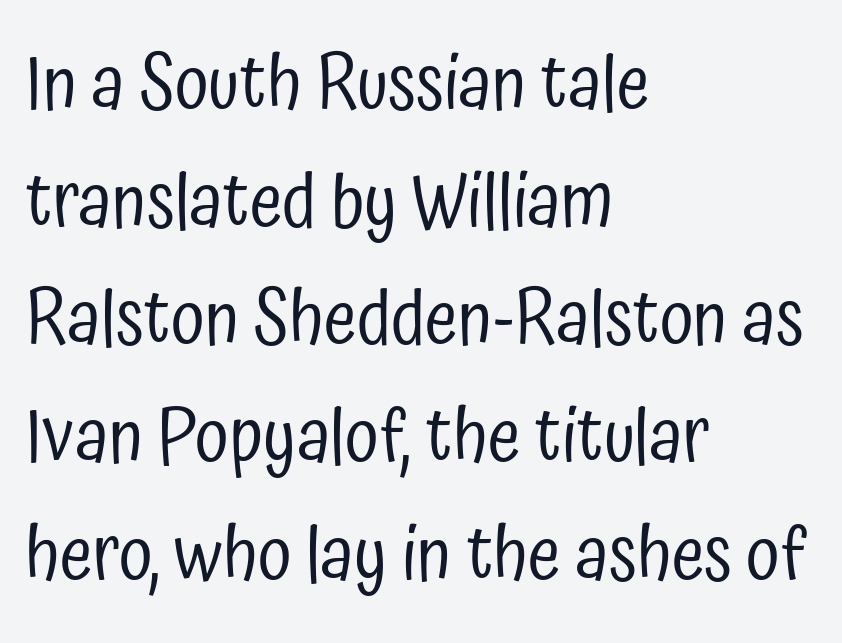
The image shows 75 px regular-weight, condensed sans-serif type, upright; set left-aligned, normal line spacing (1.57x), normal letter spacing, not underlined; low stroke contrast and a medium x-height.
